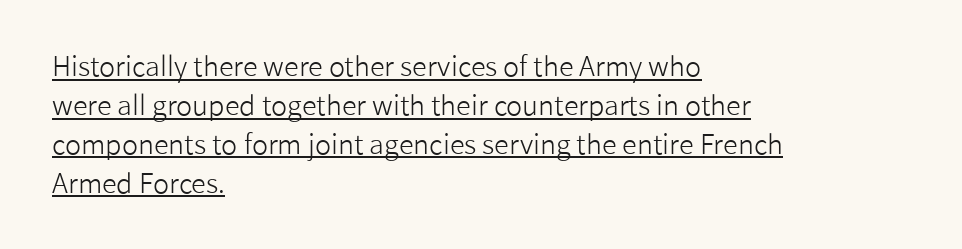
Q: Is the text bold? A: No.
Q: Is the text italic (slanted)? A: No, it is upright.
Q: Is the text underlined? A: Yes.
Q: How is the paragraph aligned? A: Left-aligned.
Q: Is the spacing between letters normal or unusually wide? A: Normal.
Q: Is the spacing between lines tight, normal or loose? A: Normal.
